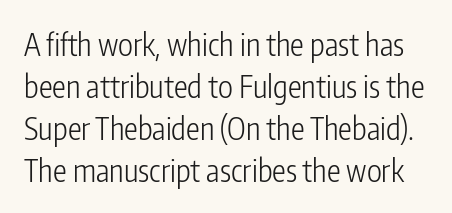
The text was rendered using a sans face with plain stroke endings. Descender tails drop into unmarked territory. Glyph-to-glyph distance matches everyday printed text. A normal amount of white space separates one row of letters from the next. Nope, not italic — everything's standing straight.
